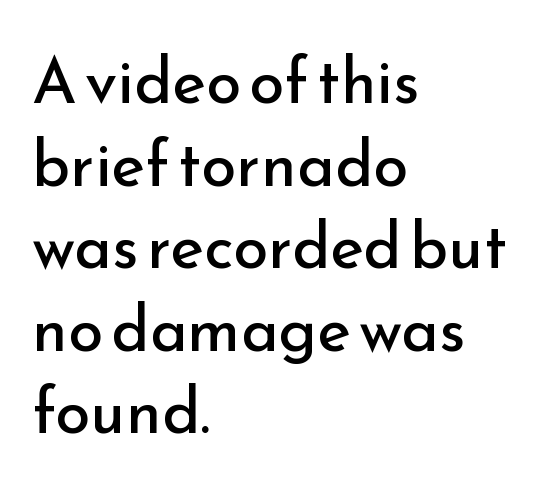
{"serif": "no", "italic": "no", "bold": "no", "weight": "regular", "width": "normal", "stroke_contrast": "low", "x_height": "small", "monospaced": "no", "underline": "no", "align": "left", "line_spacing": "normal", "line_spacing_ratio": 1.29, "letter_spacing": "normal", "letter_spacing_em": 0.0, "glyph_px": 64}
